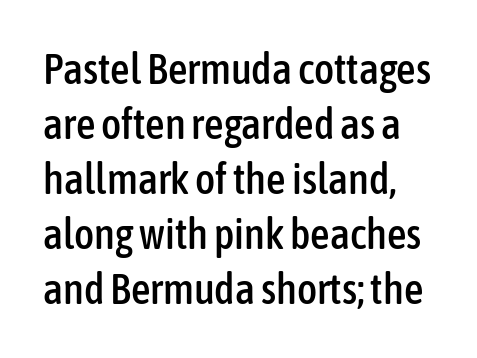
Successive baselines arrive at the customary interval. Check the space under the baseline: it is left empty. The letters sit at their default tracking, neither squeezed nor spread. The face used here is proportionally spaced, like ordinary book or web type.
